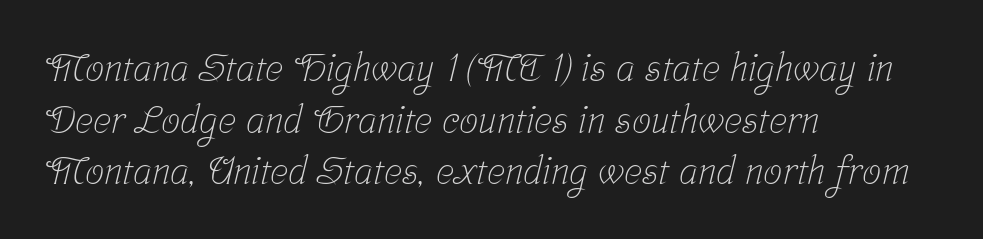
The image shows 38 px light, condensed serif type; set left-aligned, normal line spacing (1.36x), normal letter spacing, not underlined; low stroke contrast and a medium x-height.
